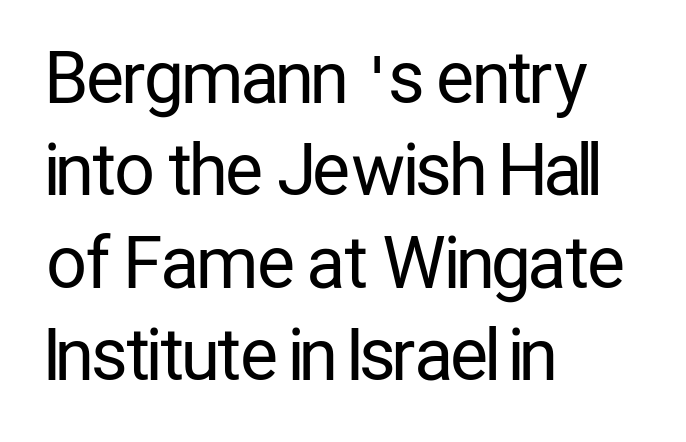
{"serif": "no", "italic": "no", "bold": "no", "weight": "regular", "width": "condensed", "stroke_contrast": "low", "x_height": "medium", "monospaced": "no", "underline": "no", "align": "left", "line_spacing": "normal", "line_spacing_ratio": 1.32, "letter_spacing": "normal", "letter_spacing_em": 0.0, "glyph_px": 70}
